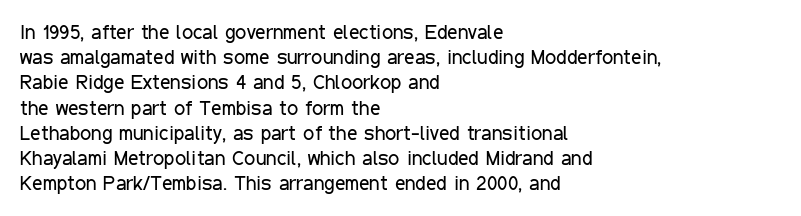
The image shows 20 px text type, upright; set left-aligned, normal line spacing (1.26x), normal letter spacing, not underlined.
